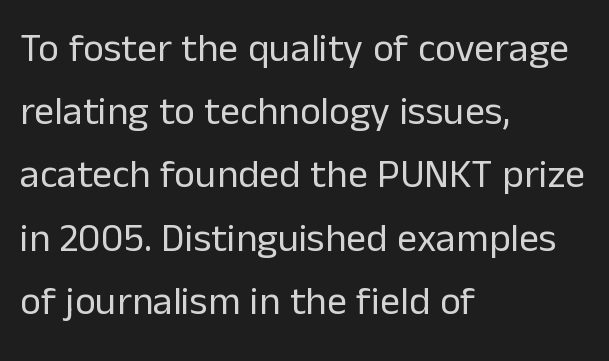
{"serif": "no", "italic": "no", "bold": "no", "weight": "regular", "width": "normal", "stroke_contrast": "low", "x_height": "medium", "monospaced": "no", "underline": "no", "align": "left", "line_spacing": "normal", "line_spacing_ratio": 1.58, "letter_spacing": "normal", "letter_spacing_em": 0.0, "glyph_px": 40}
